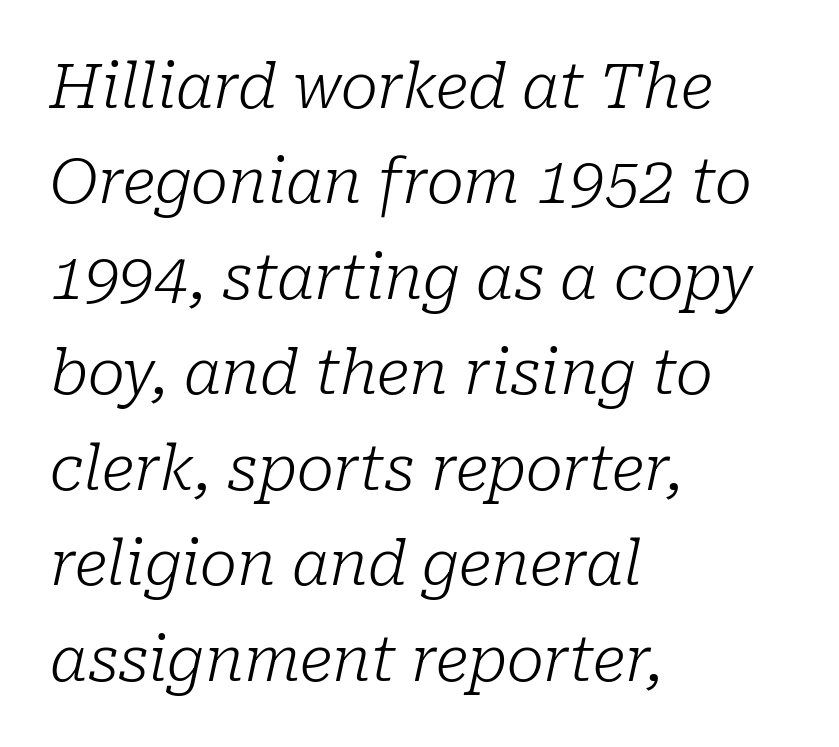
The image shows 62 px light serif type, italic (leaning right); set left-aligned, normal line spacing (1.54x), normal letter spacing, not underlined; low stroke contrast and a medium x-height.
